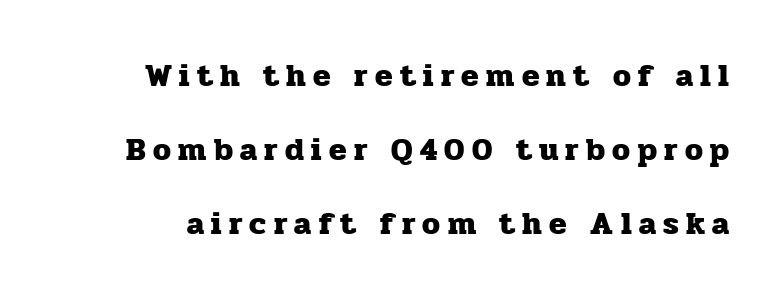
The image shows 32 px heavy serif type, upright; set loose line spacing (2.32x), unusually wide letter spacing (+0.23 em), not underlined; low stroke contrast and a medium x-height.
